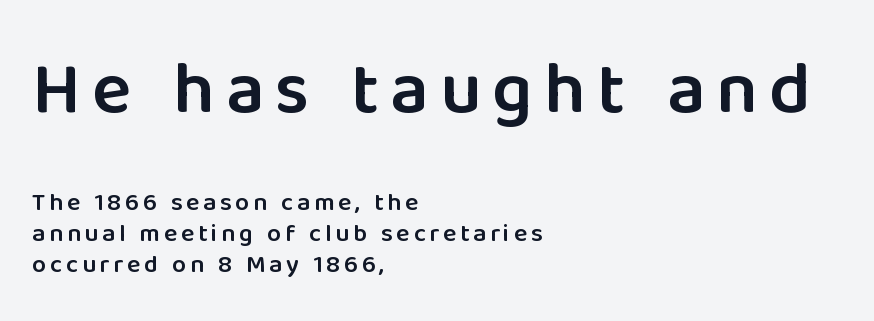
The image shows 74 px semibold sans-serif type, upright; set left-aligned, line spacing 1.24x, not underlined; the first (top) block is 2.96x larger; low stroke contrast and a medium x-height.
